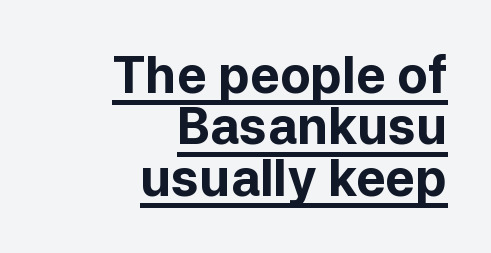
The image shows 50 px bold sans-serif type, upright; set right-aligned, tight line spacing (1.03x), normal letter spacing, underlined; low stroke contrast and a medium x-height.
